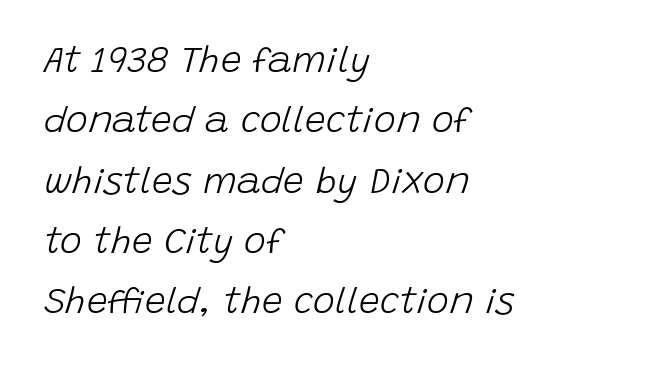
{"italic": "yes", "lean": "right", "slant_degrees": 15, "bold": "no", "weight": "light", "width": "normal", "stroke_contrast": "low", "x_height": "large", "monospaced": "no", "underline": "no", "align": "left", "line_spacing": "normal", "line_spacing_ratio": 1.63, "letter_spacing": "normal", "letter_spacing_em": 0.0, "glyph_px": 37}
